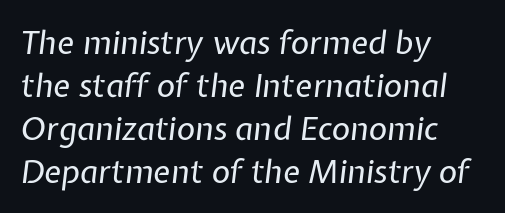
{"italic": "yes", "lean": "right", "slant_degrees": 7, "bold": "no", "weight": "regular", "width": "normal", "stroke_contrast": "low", "x_height": "medium", "monospaced": "no", "underline": "no", "align": "left", "line_spacing": "normal", "line_spacing_ratio": 1.34, "letter_spacing": "normal", "letter_spacing_em": 0.0, "glyph_px": 32}
